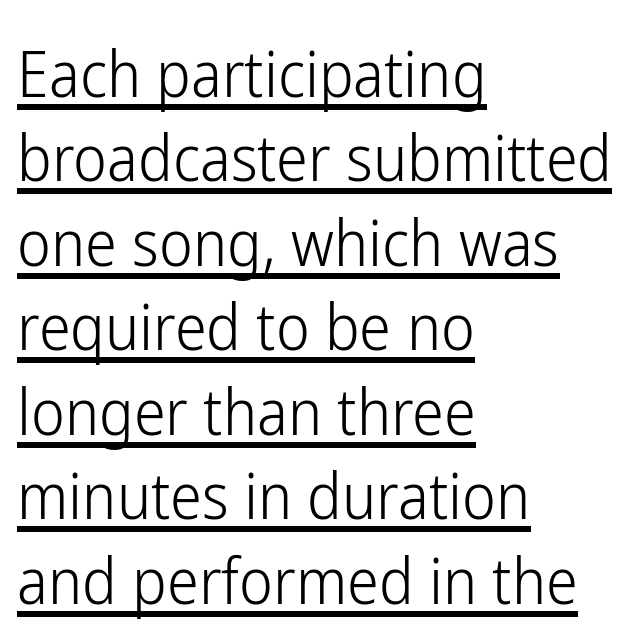
The image shows 64 px light, condensed sans-serif type, upright; set left-aligned, normal line spacing (1.32x), normal letter spacing, underlined; low stroke contrast and a medium x-height.
